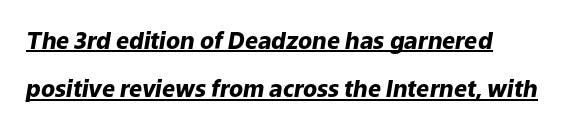
{"italic": "yes", "lean": "right", "slant_degrees": 9, "bold": "yes", "underline": "yes", "align": "left", "line_spacing": "loose", "line_spacing_ratio": 2.1, "letter_spacing": "normal", "letter_spacing_em": 0.0, "glyph_px": 23}
